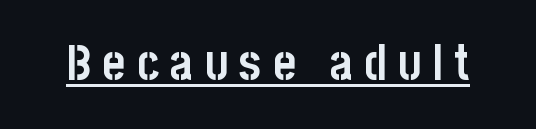
The image shows 49 px semibold, condensed sans-serif type, upright; set unusually wide letter spacing (+0.23 em), underlined; low stroke contrast and a large x-height.
